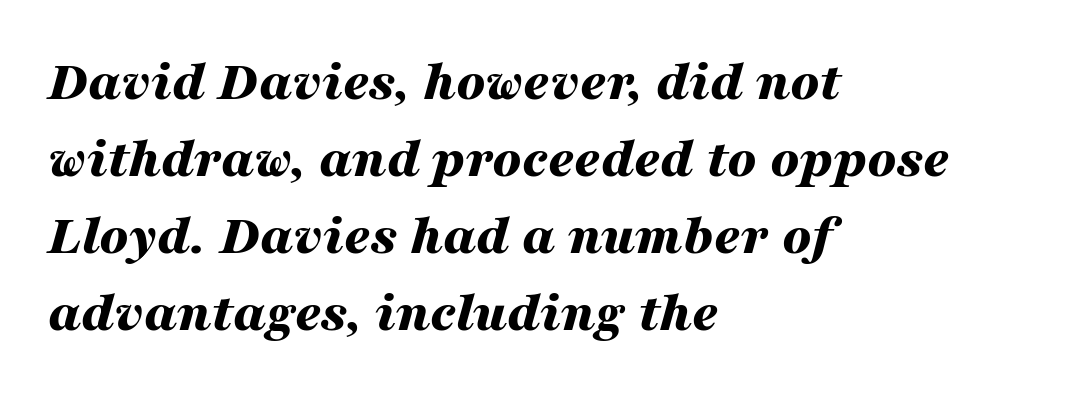
The image shows 57 px bold, wide type, italic (leaning right); set left-aligned, normal line spacing (1.35x), normal letter spacing, not underlined; medium stroke contrast and a medium x-height.
